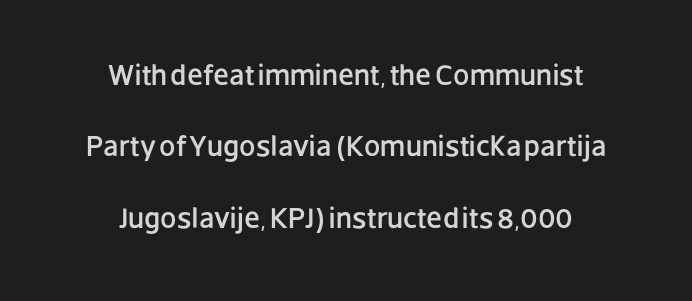
{"serif": "no", "italic": "no", "width": "normal", "stroke_contrast": "low", "x_height": "large", "monospaced": "no", "underline": "no", "align": "center", "line_spacing": "loose", "line_spacing_ratio": 2.46, "letter_spacing": "normal", "letter_spacing_em": 0.0, "glyph_px": 29}
